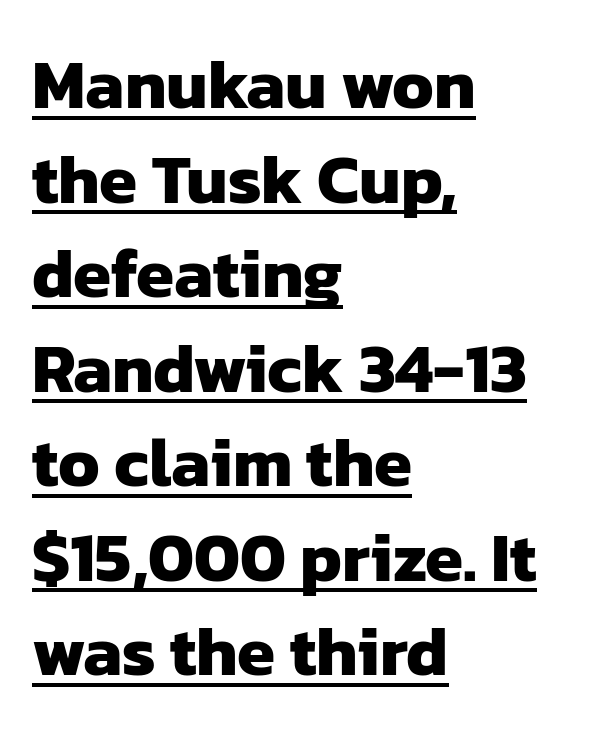
The image shows 69 px heavy sans-serif type; set left-aligned, normal line spacing (1.37x), normal letter spacing, underlined; low stroke contrast and a medium x-height.
